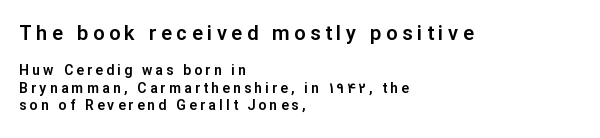
Q: Is the text italic (slanted)? A: No, it is upright.
Q: Is the text underlined? A: No.
Q: How is the paragraph aligned? A: Left-aligned.
Q: Is the spacing between letters normal or unusually wide? A: Unusually wide.
Q: Is the spacing between lines tight, normal or loose? A: Normal.
Q: Which block of text is set in a larger size, the first (top) or the second (bottom)? A: The first (top) one.
